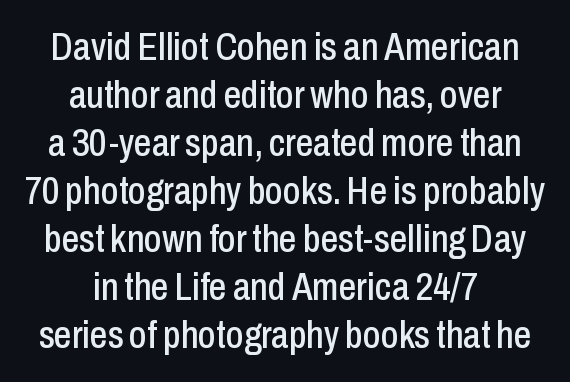
Q: Is the text italic (slanted)? A: No, it is upright.
Q: Is the typeface a serif or a sans-serif typeface? A: Sans-serif.
Q: Is the text underlined? A: No.
Q: How is the paragraph aligned? A: Centered.
Q: Is the spacing between letters normal or unusually wide? A: Normal.
Q: Width (condensed, normal, or wide)? A: Condensed.
Q: Stroke contrast? A: Low.
Q: x-height? A: Medium.
Q: Monospaced? A: No.
